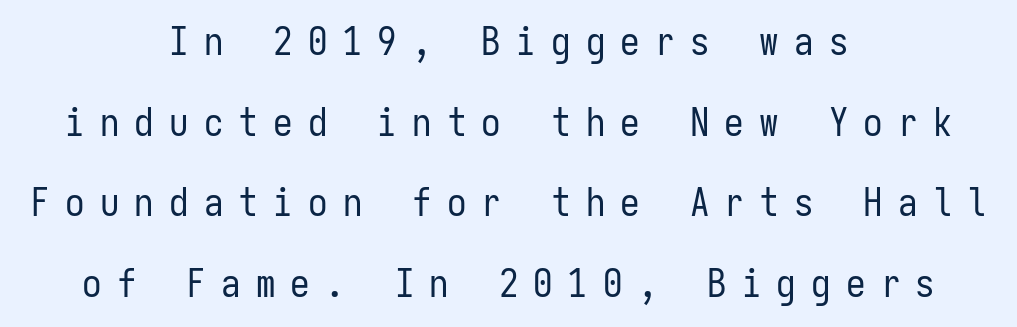
Line starts and ends both wander, symmetrically. A great deal of white space separates one row of letters from the next. A light-to-regular cut is what we see here. Spacing verdict: monospaced, one width for all characters.
